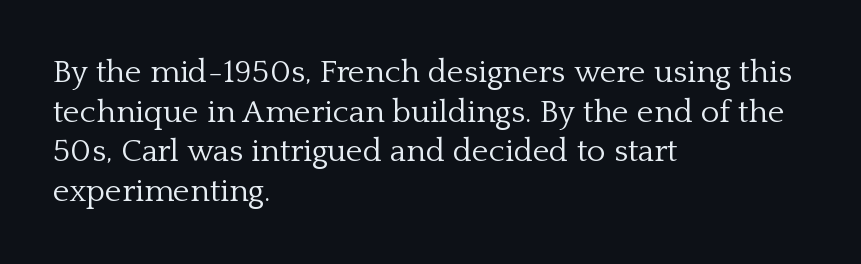
{"serif": "yes", "italic": "no", "bold": "no", "weight": "light", "width": "normal", "stroke_contrast": "low", "x_height": "medium", "monospaced": "no", "underline": "no", "align": "left", "line_spacing_ratio": 1.24, "letter_spacing": "normal", "letter_spacing_em": 0.0, "glyph_px": 32}
